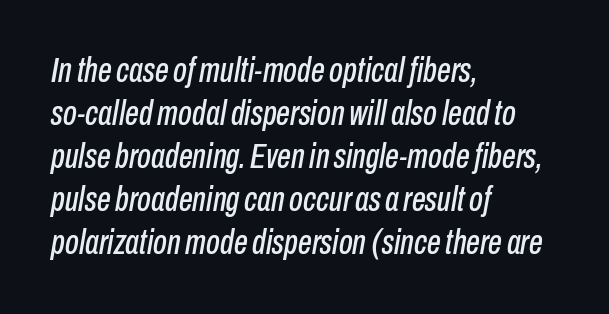
The image shows 35 px condensed type, italic (leaning right); set left-aligned, line spacing 1.23x, normal letter spacing, not underlined; low stroke contrast and a medium x-height.
